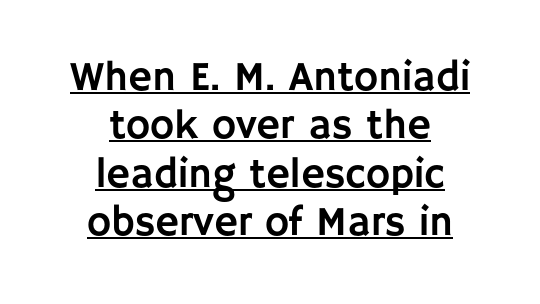
The image shows 41 px sans-serif type, upright; set centered, line spacing 1.18x, normal letter spacing, underlined; low stroke contrast and a large x-height.
